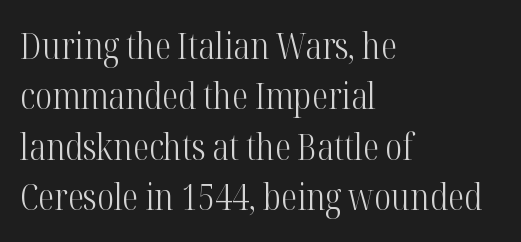
{"serif": "yes", "italic": "no", "bold": "no", "weight": "light", "width": "condensed", "stroke_contrast": "high", "x_height": "medium", "monospaced": "no", "underline": "no", "align": "left", "line_spacing": "normal", "line_spacing_ratio": 1.4, "letter_spacing": "normal", "letter_spacing_em": 0.0, "glyph_px": 36}
